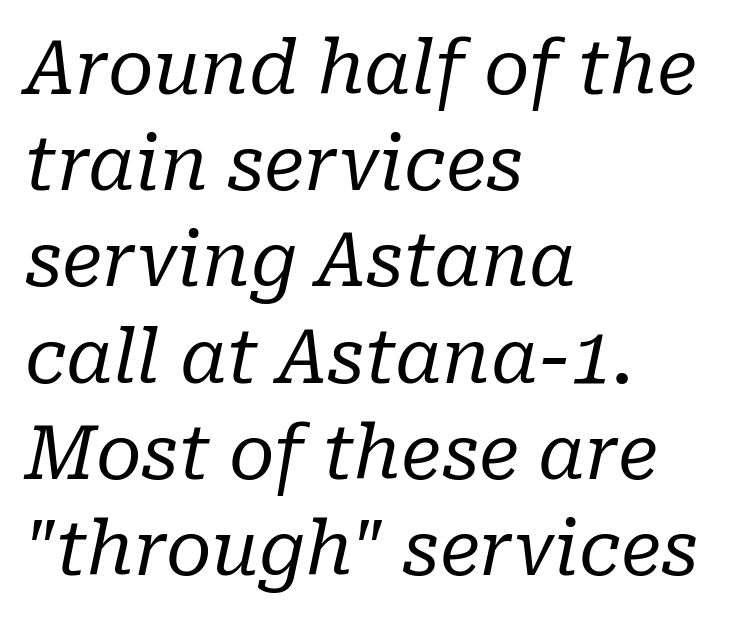
The image shows 74 px regular-weight serif type, italic (leaning right); set left-aligned, normal line spacing (1.3x), normal letter spacing, not underlined; low stroke contrast and a medium x-height.
